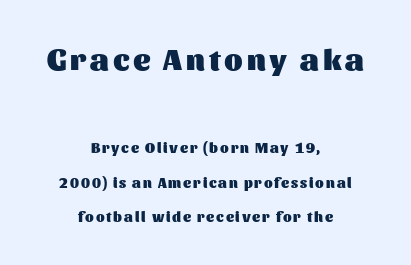
Q: Is the text bold? A: Yes.
Q: Is the text italic (slanted)? A: No, it is upright.
Q: Is the typeface a serif or a sans-serif typeface? A: Sans-serif.
Q: Is the text underlined? A: No.
Q: How is the paragraph aligned? A: Centered.
Q: Is the spacing between lines tight, normal or loose? A: Loose.
Q: Which block of text is set in a larger size, the first (top) or the second (bottom)? A: The first (top) one.
Q: Width (condensed, normal, or wide)? A: Normal.
Q: Stroke contrast? A: Medium.
Q: x-height? A: Medium.
Q: Monospaced? A: No.
